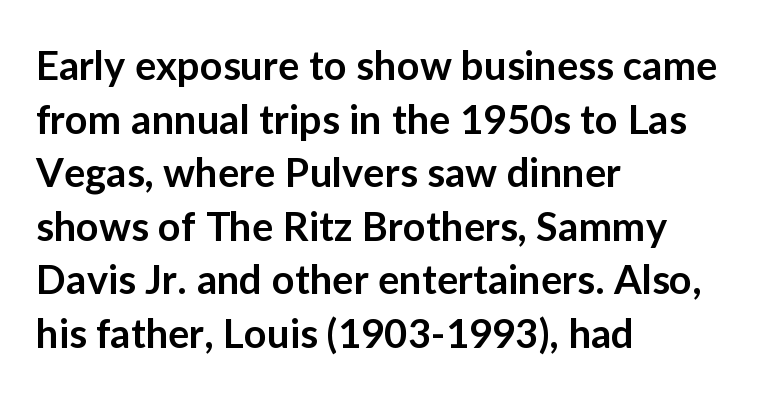
This rendering features lettering with no underline. I'd describe the lettering as semibold — firm but not a full bold. Is there any slant? The stems are plumb. The characters display no serif detailing; their extremities are plain. Think of a printed novel: that variable character pitch is what you see here.
